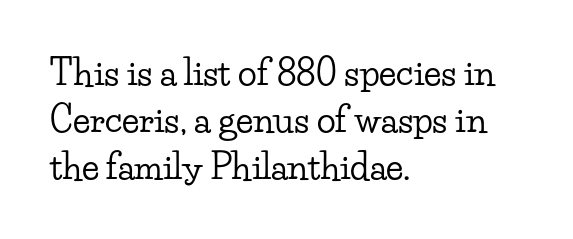
{"serif": "yes", "italic": "no", "width": "wide", "stroke_contrast": "low", "x_height": "small", "monospaced": "no", "underline": "no", "align": "left", "line_spacing": "normal", "line_spacing_ratio": 1.35, "letter_spacing": "normal", "letter_spacing_em": 0.0, "glyph_px": 35}
